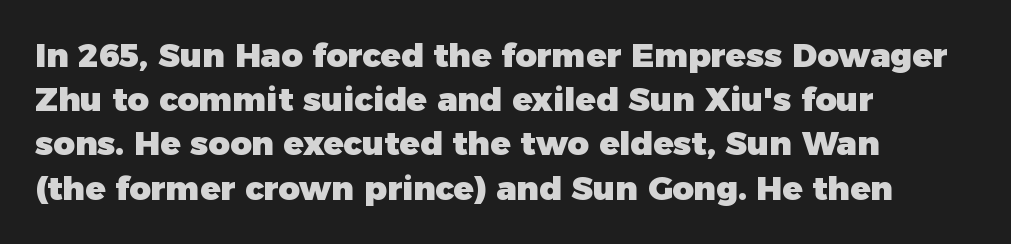
{"serif": "no", "italic": "no", "bold": "yes", "weight": "heavy", "width": "normal", "stroke_contrast": "low", "x_height": "medium", "monospaced": "no", "underline": "no", "align": "left", "line_spacing": "normal", "line_spacing_ratio": 1.34, "letter_spacing": "normal", "letter_spacing_em": 0.0, "glyph_px": 33}
